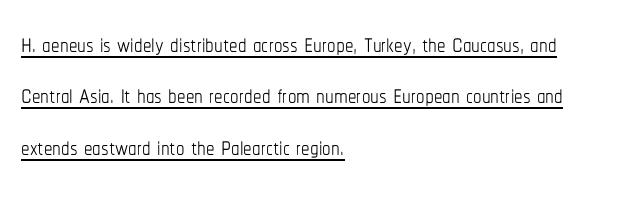
Layout note: lines flush left. Proportional: the letters do not fall into vertical columns. Is this a heavy cut? Hardly; it is regular or lighter. Default kerning and tracking; the words read as compact shapes. Designer's note — italics off, roman on.
